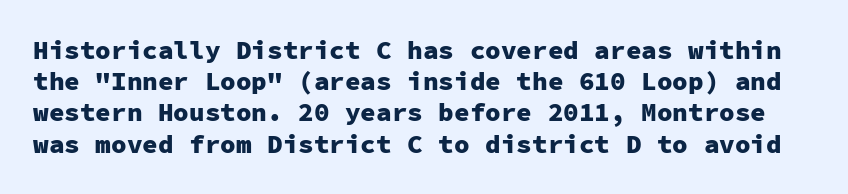
The image shows 26 px bold type, upright; set line spacing 1.2x, normal letter spacing, not underlined.
